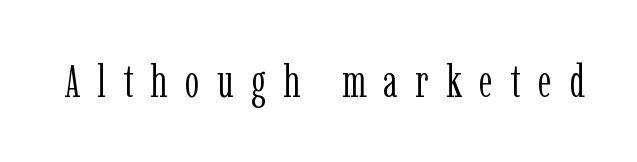
{"serif": "yes", "italic": "no", "bold": "no", "weight": "light", "width": "condensed", "stroke_contrast": "low", "x_height": "medium", "monospaced": "no", "underline": "no", "letter_spacing": "wide", "letter_spacing_em": 0.38, "glyph_px": 46}
